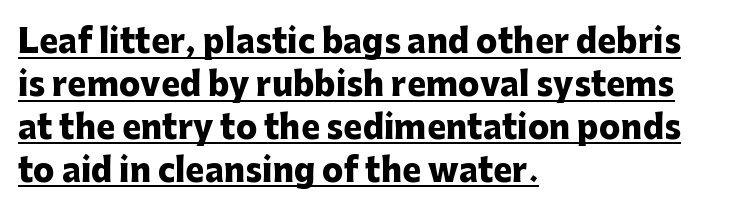
{"serif": "no", "italic": "no", "bold": "yes", "weight": "heavy", "width": "normal", "stroke_contrast": "low", "x_height": "medium", "monospaced": "no", "underline": "yes", "align": "left", "line_spacing": "normal", "line_spacing_ratio": 1.34, "letter_spacing": "normal", "letter_spacing_em": 0.0, "glyph_px": 32}
